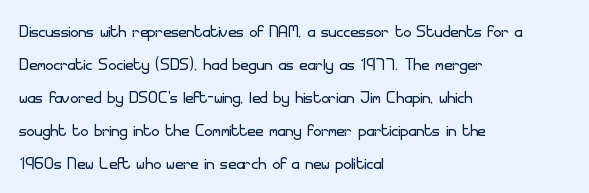
{"italic": "no", "bold": "no", "underline": "no", "align": "left", "line_spacing": "normal", "line_spacing_ratio": 1.5, "letter_spacing": "normal", "letter_spacing_em": 0.0, "glyph_px": 22}
